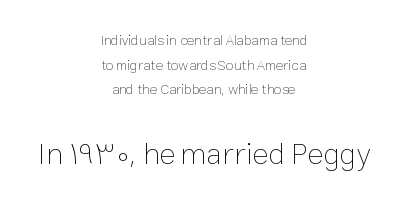
{"italic": "no", "bold": "no", "weight": "thin", "width": "normal", "stroke_contrast": "low", "x_height": "medium", "monospaced": "no", "underline": "no", "align": "center", "line_spacing_ratio": 1.76, "letter_spacing": "normal", "letter_spacing_em": 0.0, "larger_block": "second", "size_ratio": 2.21, "glyph_px": 31}
